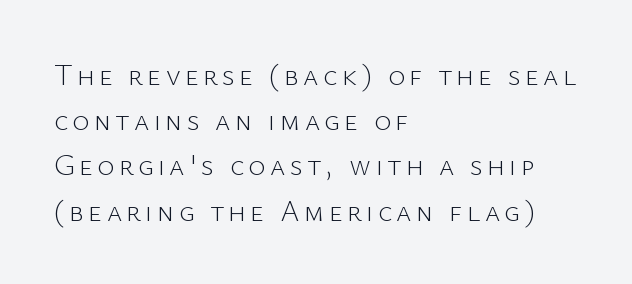
You can tell from the bare stems that sans-serif type was used. Upright lettering throughout. A light-to-regular cut is what we see here. Character widths vary here, with narrow letters taking less room than wide ones. These lines are set flush left with a ragged right edge.
